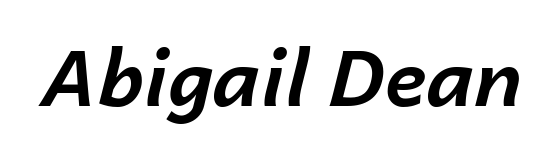
Q: Is the text bold? A: Yes.
Q: Is the text italic (slanted)? A: Yes, it leans right by about 14 degrees.
Q: Is the text underlined? A: No.
Q: Is the spacing between letters normal or unusually wide? A: Normal.
Q: Width (condensed, normal, or wide)? A: Normal.
Q: Stroke contrast? A: Low.
Q: x-height? A: Medium.
Q: Monospaced? A: No.
